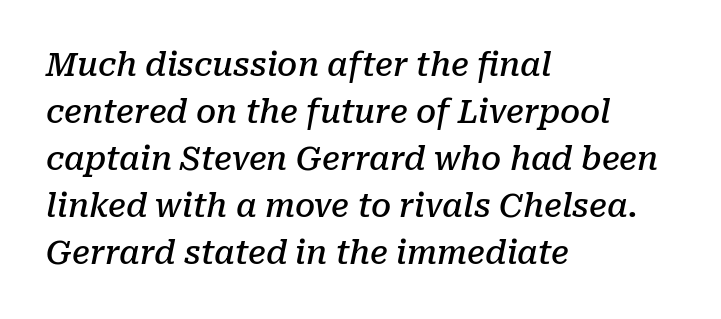
The image shows 32 px semibold serif type, italic (leaning right); set left-aligned, normal line spacing (1.47x), normal letter spacing, not underlined; low stroke contrast and a medium x-height.
